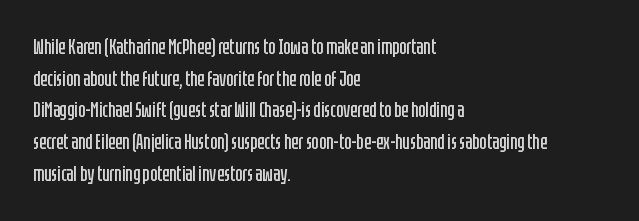
Style check: upright. Leftover space on each line is placed entirely after the last word. The rows are spaced the way most documents space them. The font is comparable to plain body text, perhaps lighter. Honestly, there is no underline to notice here at all. Nobody touched the tracking dial on this one.
